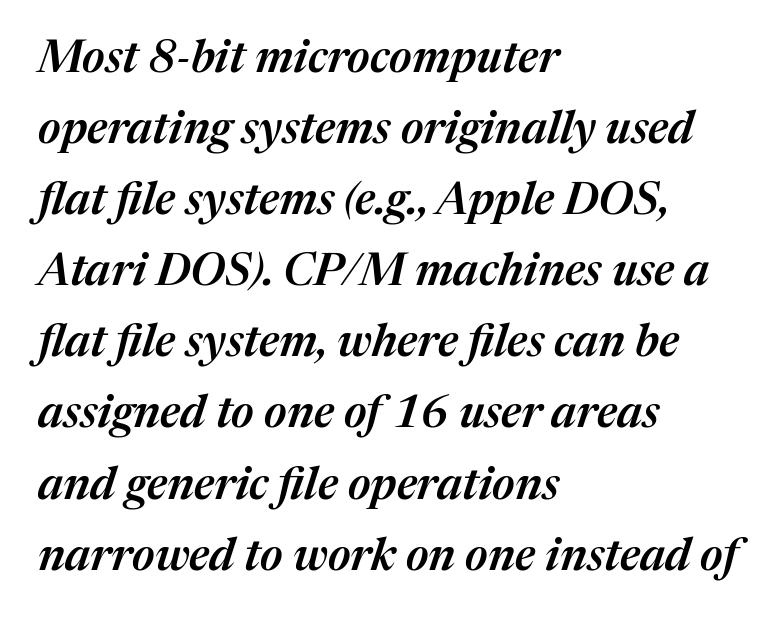
{"italic": "yes", "lean": "right", "slant_degrees": 17, "bold": "semi", "weight": "semibold", "width": "normal", "stroke_contrast": "medium", "x_height": "medium", "monospaced": "no", "underline": "no", "align": "left", "line_spacing": "normal", "line_spacing_ratio": 1.58, "letter_spacing": "normal", "letter_spacing_em": 0.0, "glyph_px": 45}
